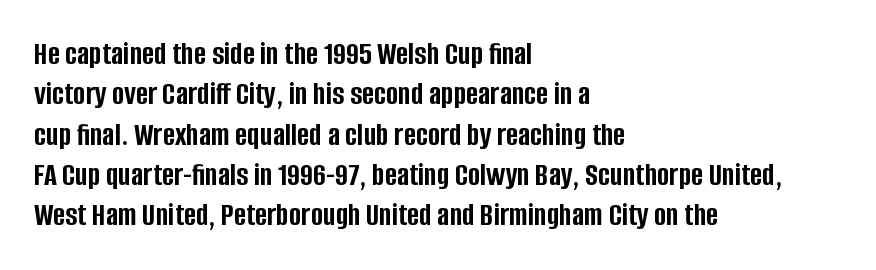
{"serif": "no", "italic": "no", "bold": "yes", "weight": "semibold", "width": "condensed", "stroke_contrast": "low", "x_height": "large", "monospaced": "no", "underline": "no", "align": "left", "line_spacing_ratio": 1.22, "letter_spacing": "normal", "letter_spacing_em": 0.0, "glyph_px": 33}
